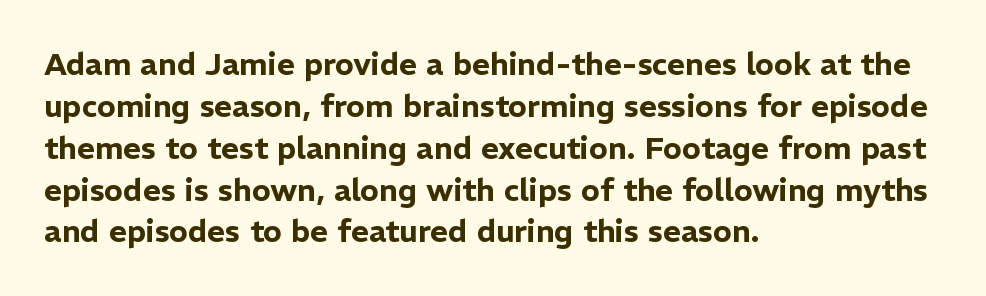
Q: Is the text italic (slanted)? A: No, it is upright.
Q: Is the typeface a serif or a sans-serif typeface? A: Sans-serif.
Q: Is the text underlined? A: No.
Q: How is the paragraph aligned? A: Left-aligned.
Q: Is the spacing between letters normal or unusually wide? A: Normal.
Q: Is the spacing between lines tight, normal or loose? A: Normal.
Q: Width (condensed, normal, or wide)? A: Normal.
Q: Stroke contrast? A: Low.
Q: x-height? A: Medium.
Q: Monospaced? A: No.
